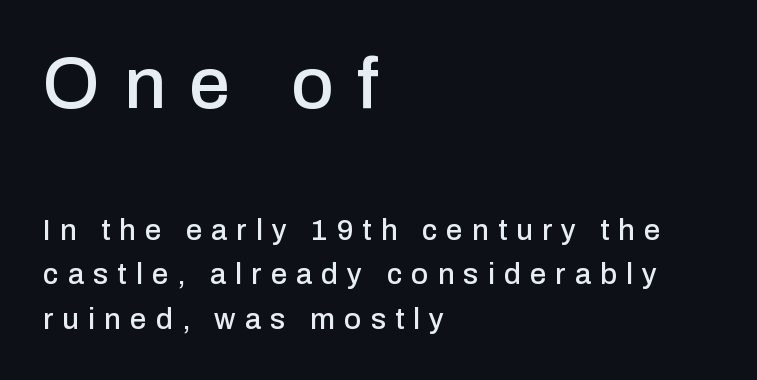
Q: Is the text italic (slanted)? A: No, it is upright.
Q: Is the typeface a serif or a sans-serif typeface? A: Sans-serif.
Q: Is the text underlined? A: No.
Q: How is the paragraph aligned? A: Left-aligned.
Q: Is the spacing between letters normal or unusually wide? A: Unusually wide.
Q: Is the spacing between lines tight, normal or loose? A: Normal.
Q: Which block of text is set in a larger size, the first (top) or the second (bottom)? A: The first (top) one.
Q: Width (condensed, normal, or wide)? A: Normal.
Q: Stroke contrast? A: Low.
Q: x-height? A: Medium.
Q: Monospaced? A: No.
